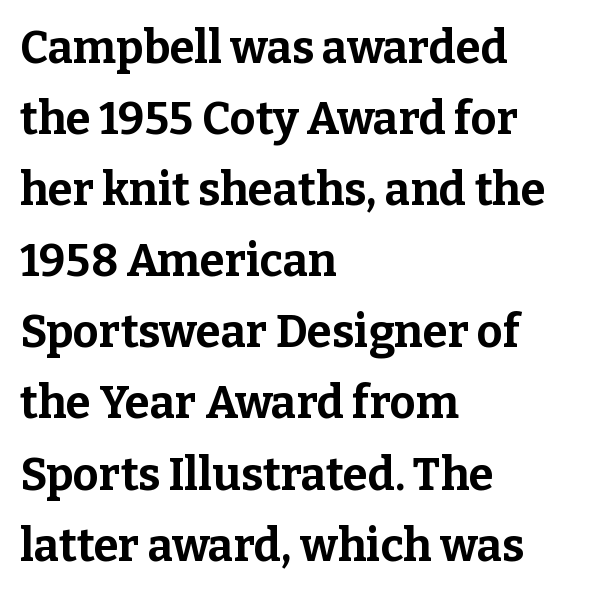
{"serif": "yes", "italic": "no", "bold": "yes", "weight": "bold", "width": "normal", "stroke_contrast": "low", "x_height": "medium", "monospaced": "no", "underline": "no", "align": "left", "line_spacing": "normal", "line_spacing_ratio": 1.58, "letter_spacing": "normal", "letter_spacing_em": 0.0, "glyph_px": 45}
